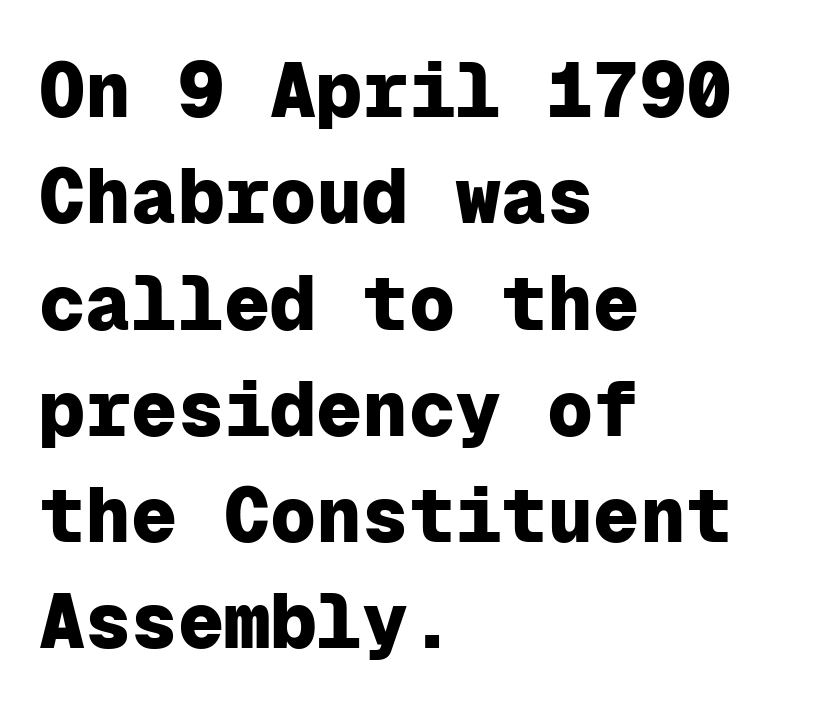
The passage shown stacks its lines at a standard gap. These lines were composed using upright roman letters. One-word summary of the alignment: left. Glyph-to-glyph distance matches everyday printed text. Compared with an ordinary text face, these strokes are far heavier — a full bold.
